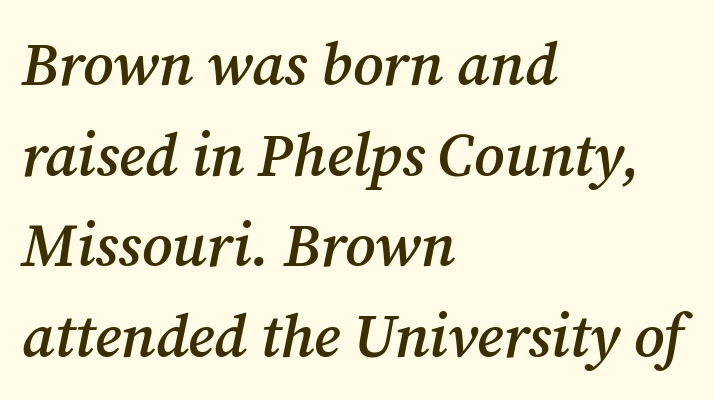
Look at the bottom of the vertical strokes: they flare into serifs here. Would a proofreader flag this as italicized? Yes. There is no visible air inserted between adjacent glyphs. Here the designer chose a conventional face with non-uniform glyph widths. Notice how the passage keeps a crisp vertical edge on the left only.
